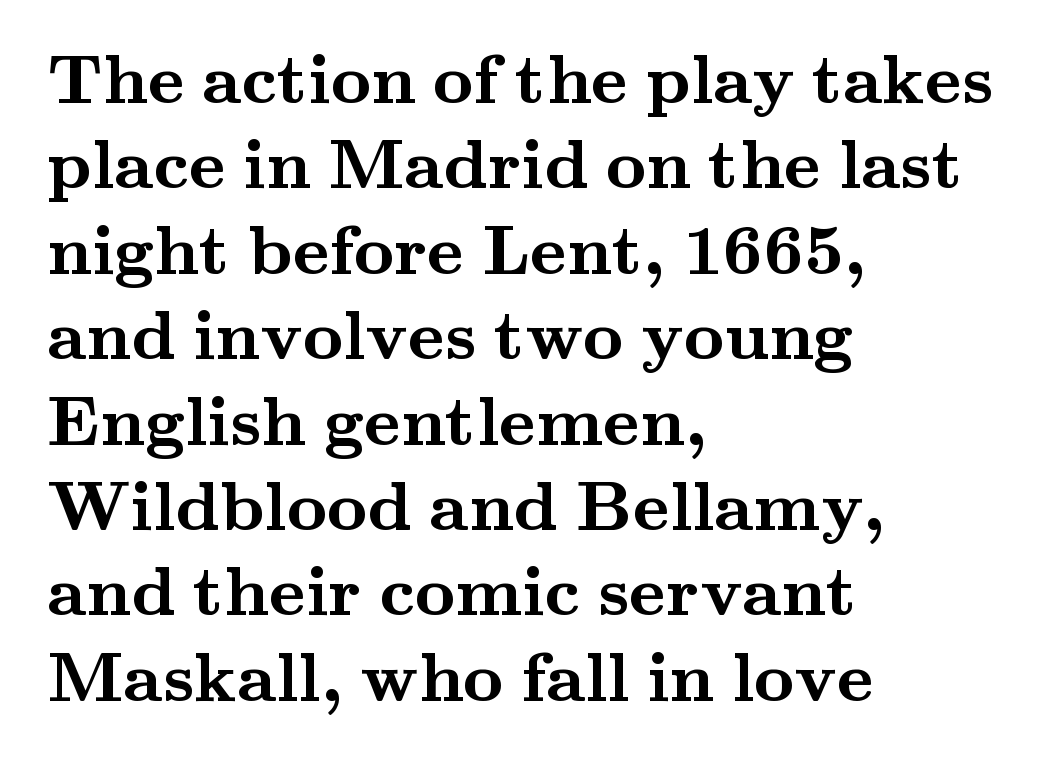
The image shows 70 px semibold, wide serif type, upright; set left-aligned, line spacing 1.22x, normal letter spacing, not underlined; medium stroke contrast and a small x-height.
